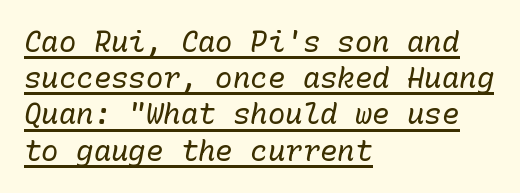
The passage shown is not bold in any degree. Somebody hit Ctrl+U on this one — the words are underlined. Is there much room between lines? A standard amount, neither cramped nor airy. Monospaced: the letters line up in strict vertical columns. Quick note: italic.
